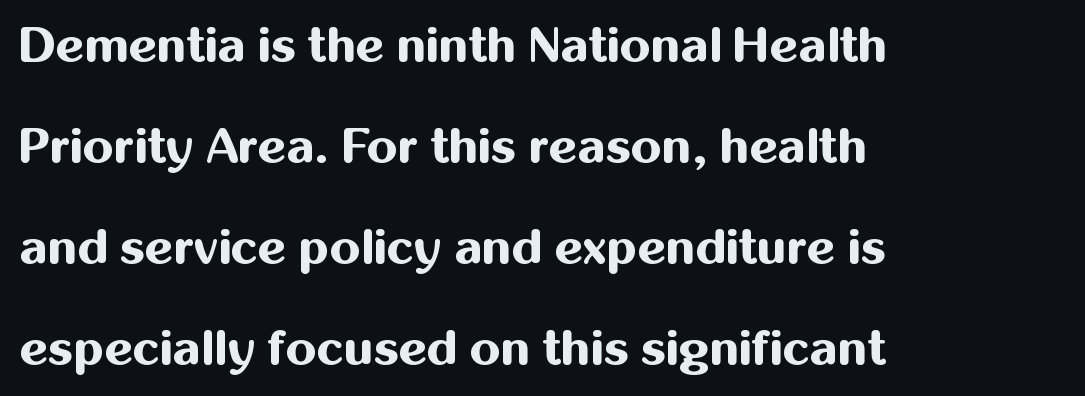
Nothing sits at the stroke ends, so this counts as sans-serif. A full-strength bold gives these letters their thick strokes. The passage shown stacks its lines with a broad gap. These lines stack with their left ends in a neat column. The face used here is proportionally spaced, like ordinary book or web type.
